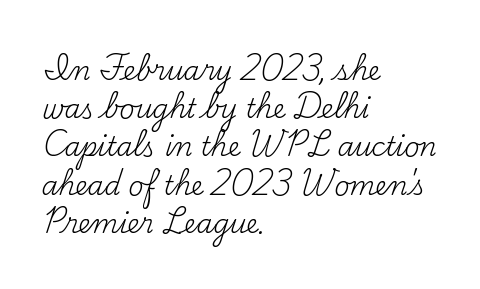
Q: Is the text bold? A: No.
Q: Is the text italic (slanted)? A: Yes.
Q: Is the text underlined? A: No.
Q: How is the paragraph aligned? A: Left-aligned.
Q: Is the spacing between letters normal or unusually wide? A: Normal.
Q: Is the spacing between lines tight, normal or loose? A: Normal.
